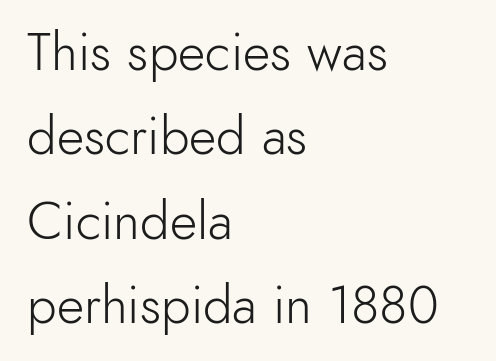
{"serif": "no", "italic": "no", "bold": "no", "weight": "light", "width": "normal", "x_height": "small", "monospaced": "no", "underline": "no", "align": "left", "line_spacing": "normal", "line_spacing_ratio": 1.59, "letter_spacing": "normal", "letter_spacing_em": 0.0, "glyph_px": 53}
